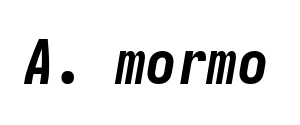
{"italic": "yes", "lean": "right", "slant_degrees": 10, "bold": "yes", "weight": "bold", "width": "condensed", "stroke_contrast": "low", "x_height": "medium", "underline": "no", "letter_spacing": "normal", "letter_spacing_em": 0.0, "glyph_px": 61}
